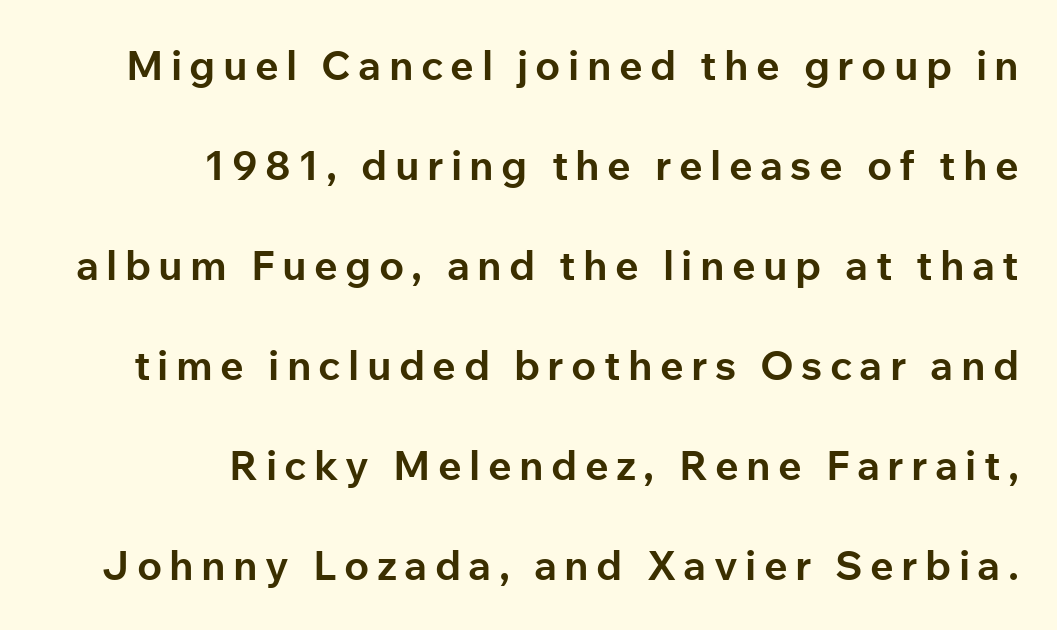
Is this a fixed-width face? No — the glyphs have proportional, varying widths. The typesetter chose a ragged-left arrangement here. Heavy-handed strokes throughout: this text is bold. The face used here is a sans, in the tradition of grotesques and geometrics. This sample trades compactness for vertical openness between lines. Rendered with straight, roman letterforms.
